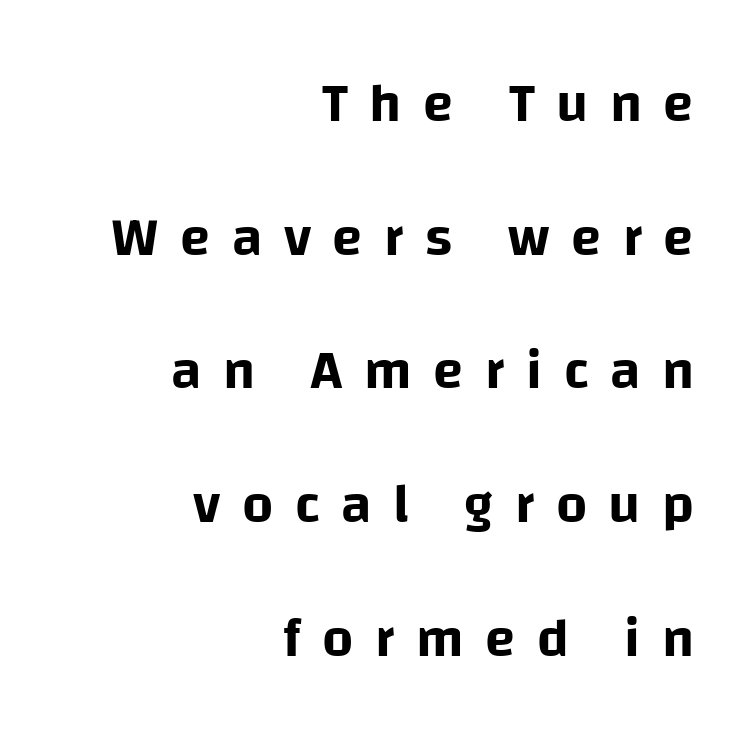
The face used here is rendered with a markedly widened letterfit. One-word summary of the alignment: right. The line-height multiplier appears high, well above default. Is there any slant? The stems are plumb. Plain, unruled lines of type. Each letter keeps its own natural width here, so spacing adapts to shape.
